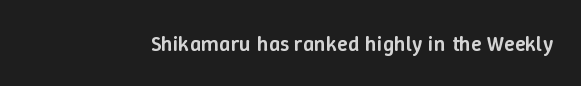
Q: Is the text bold? A: Semi-bold.
Q: Is the text italic (slanted)? A: No, it is upright.
Q: Is the text underlined? A: No.
Q: Is the spacing between letters normal or unusually wide? A: Normal.
